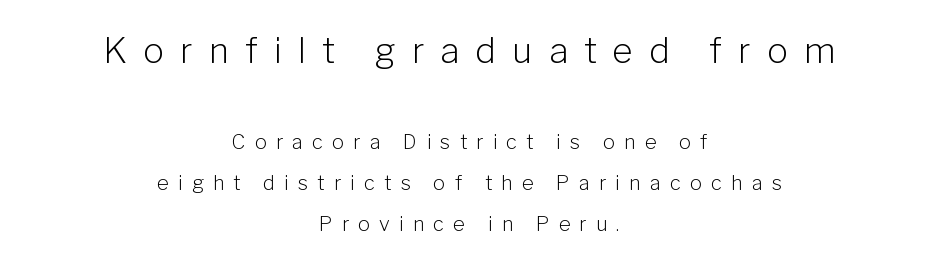
The image shows 35 px light sans-serif type, upright; set centered, loose line spacing (2.05x), unusually wide letter spacing (+0.46 em), not underlined; the first (top) block is 1.75x larger; low stroke contrast and a medium x-height.
